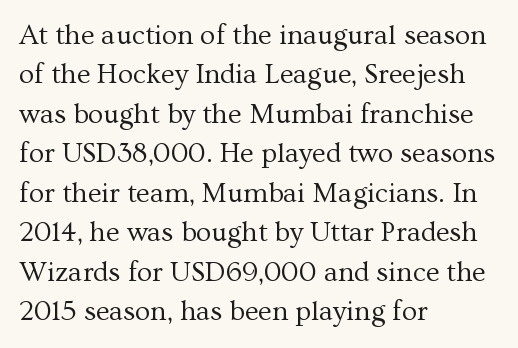
Q: Is the text bold? A: No.
Q: Is the text italic (slanted)? A: No, it is upright.
Q: Is the typeface a serif or a sans-serif typeface? A: Serif.
Q: Is the text underlined? A: No.
Q: How is the paragraph aligned? A: Left-aligned.
Q: Is the spacing between letters normal or unusually wide? A: Normal.
Q: Is the spacing between lines tight, normal or loose? A: Normal.
Q: Width (condensed, normal, or wide)? A: Normal.
Q: Stroke contrast? A: Medium.
Q: x-height? A: Medium.
Q: Monospaced? A: No.
